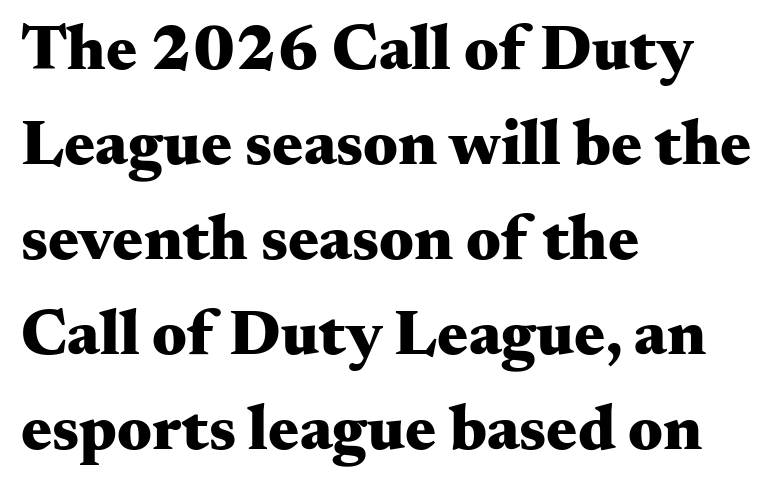
Q: Is the text bold? A: Yes.
Q: Is the text italic (slanted)? A: No, it is upright.
Q: Is the typeface a serif or a sans-serif typeface? A: Serif.
Q: Is the text underlined? A: No.
Q: How is the paragraph aligned? A: Left-aligned.
Q: Is the spacing between letters normal or unusually wide? A: Normal.
Q: Is the spacing between lines tight, normal or loose? A: Normal.
Q: Width (condensed, normal, or wide)? A: Wide.
Q: Stroke contrast? A: Medium.
Q: x-height? A: Small.
Q: Monospaced? A: No.
